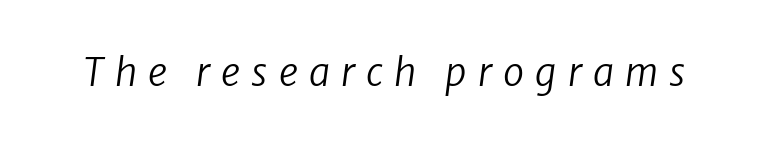
Q: Is the text bold? A: No.
Q: Is the text italic (slanted)? A: Yes, it leans right by about 8 degrees.
Q: Is the text underlined? A: No.
Q: Is the spacing between letters normal or unusually wide? A: Unusually wide.
Q: Width (condensed, normal, or wide)? A: Normal.
Q: Stroke contrast? A: Low.
Q: x-height? A: Medium.
Q: Monospaced? A: No.
